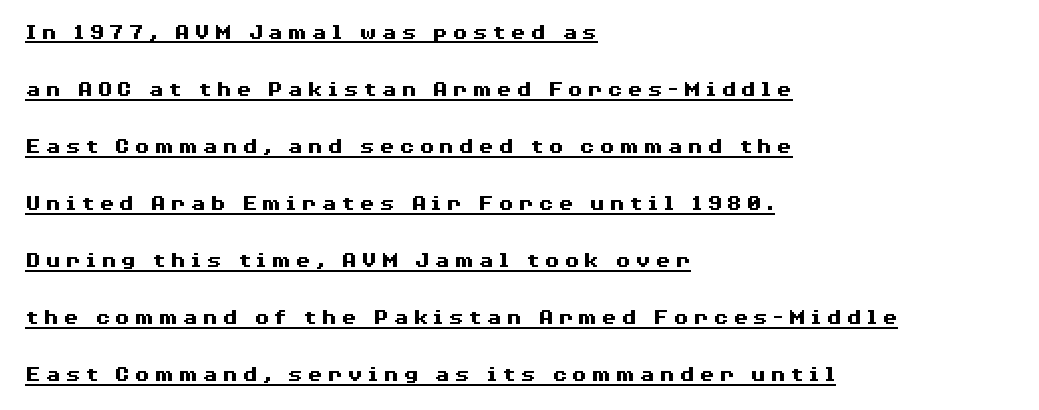
Q: Is the text bold? A: Yes.
Q: Is the text italic (slanted)? A: No, it is upright.
Q: Is the text underlined? A: Yes.
Q: How is the paragraph aligned? A: Left-aligned.
Q: Is the spacing between lines tight, normal or loose? A: Loose.
